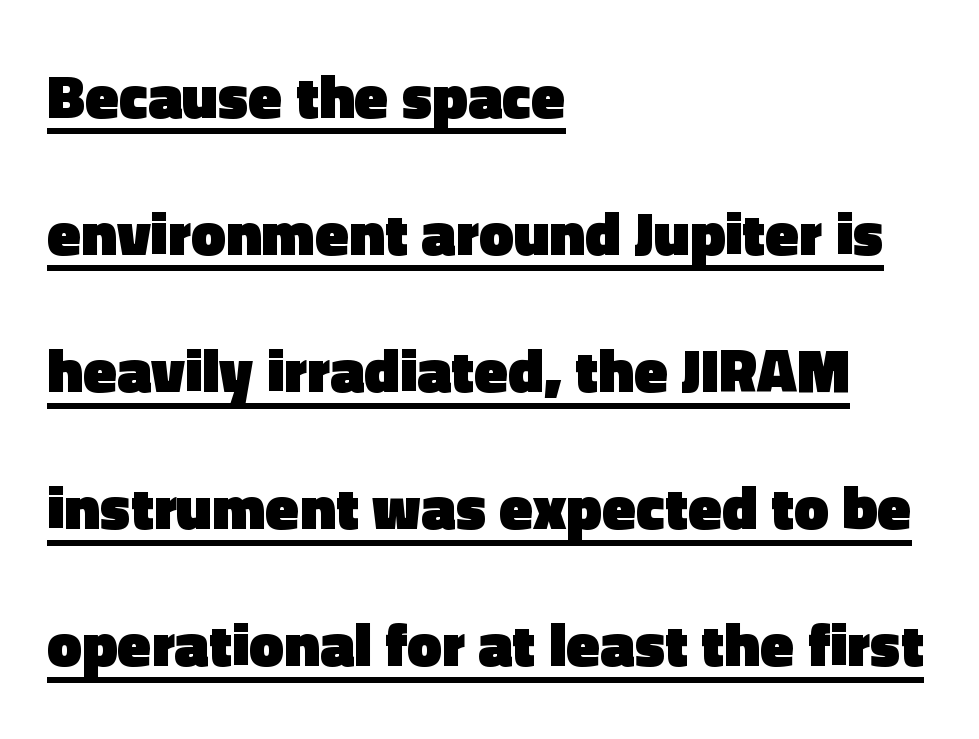
The image shows 62 px heavy sans-serif type, upright; set left-aligned, loose line spacing (2.21x), normal letter spacing, underlined; a medium x-height.
